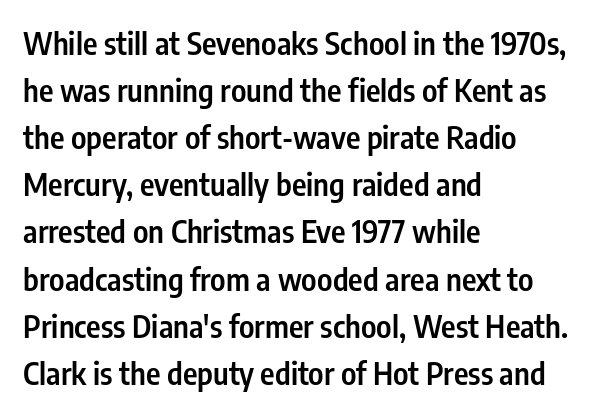
{"serif": "no", "italic": "no", "bold": "semi", "weight": "semibold", "width": "condensed", "stroke_contrast": "low", "x_height": "medium", "monospaced": "no", "underline": "no", "align": "left", "line_spacing": "normal", "line_spacing_ratio": 1.52, "letter_spacing": "normal", "letter_spacing_em": 0.0, "glyph_px": 31}
